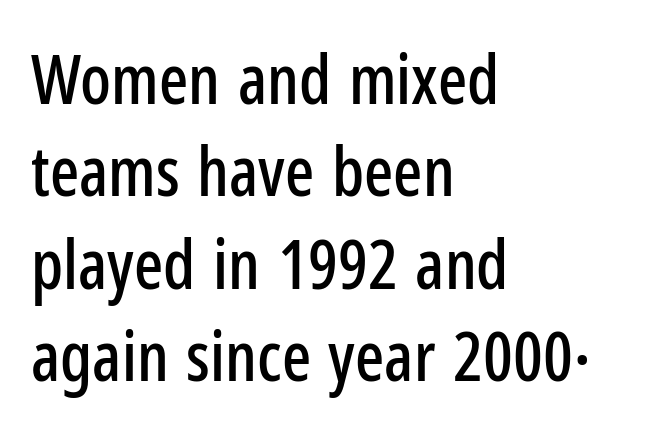
Q: Is the text italic (slanted)? A: No, it is upright.
Q: Is the typeface a serif or a sans-serif typeface? A: Sans-serif.
Q: Is the text underlined? A: No.
Q: How is the paragraph aligned? A: Left-aligned.
Q: Is the spacing between letters normal or unusually wide? A: Normal.
Q: Is the spacing between lines tight, normal or loose? A: Normal.
Q: Width (condensed, normal, or wide)? A: Condensed.
Q: Stroke contrast? A: Low.
Q: x-height? A: Medium.
Q: Monospaced? A: No.
